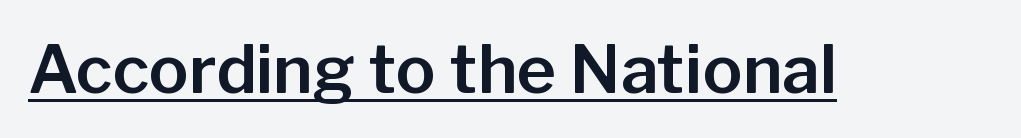
Q: Is the text italic (slanted)? A: No, it is upright.
Q: Is the typeface a serif or a sans-serif typeface? A: Sans-serif.
Q: Is the text underlined? A: Yes.
Q: Is the spacing between letters normal or unusually wide? A: Normal.
Q: Width (condensed, normal, or wide)? A: Normal.
Q: Stroke contrast? A: Low.
Q: x-height? A: Medium.
Q: Monospaced? A: No.
